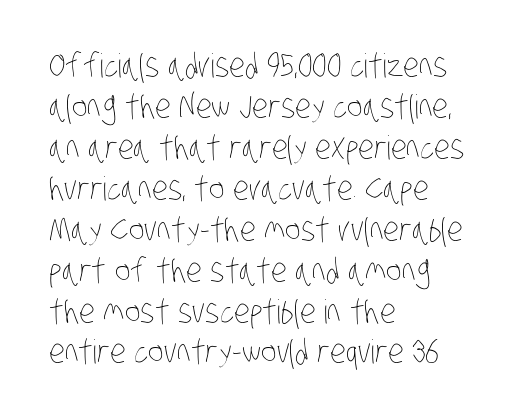
{"bold": "no", "weight": "thin", "width": "condensed", "stroke_contrast": "low", "x_height": "large", "monospaced": "no", "underline": "no", "align": "left", "line_spacing_ratio": 1.24, "letter_spacing": "normal", "letter_spacing_em": 0.0, "glyph_px": 33}
